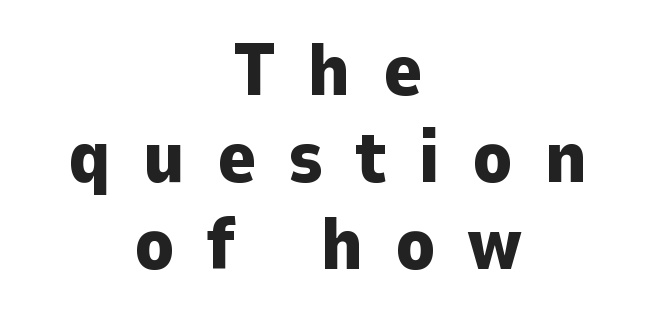
The space beneath each line is pristine and unruled. Heavy-handed strokes throughout: this text is bold. Horizontally, the lines are justified to the midpoint only. Looks like regular typesetting: each glyph gets only the width it needs.
